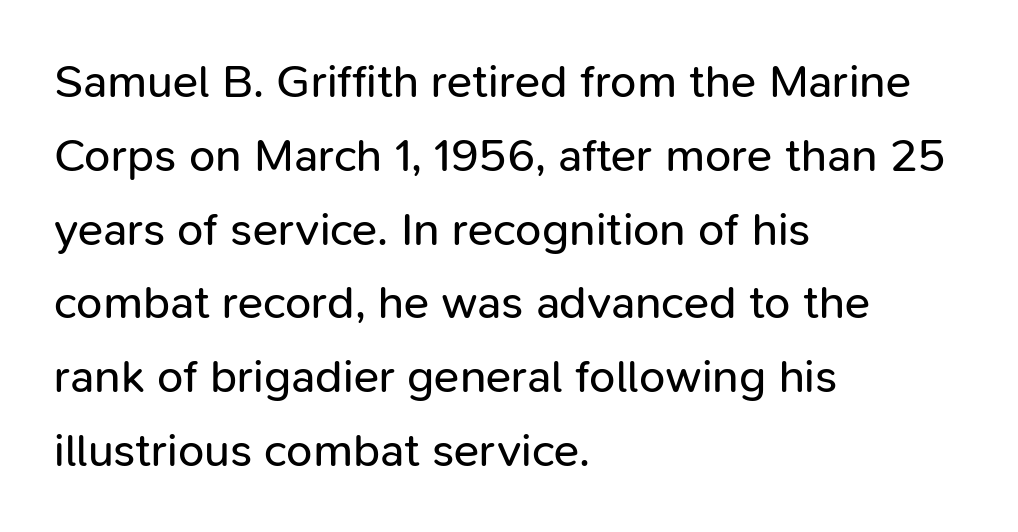
{"serif": "no", "italic": "no", "bold": "no", "weight": "regular", "width": "normal", "stroke_contrast": "low", "x_height": "medium", "monospaced": "no", "underline": "no", "align": "left", "line_spacing": "normal", "line_spacing_ratio": 1.57, "letter_spacing": "normal", "letter_spacing_em": 0.0, "glyph_px": 47}
